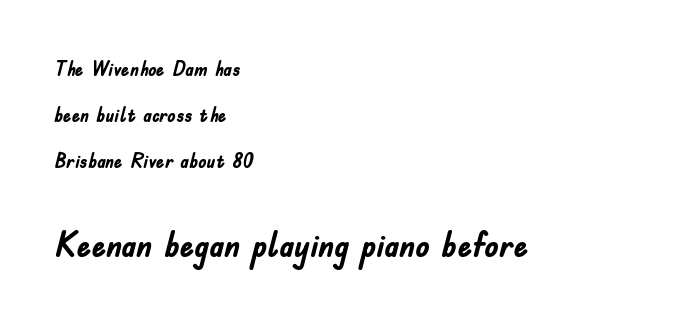
{"serif": "no", "bold": "yes", "weight": "semibold", "width": "condensed", "stroke_contrast": "low", "x_height": "small", "monospaced": "no", "underline": "no", "align": "left", "line_spacing": "loose", "line_spacing_ratio": 2.18, "letter_spacing": "normal", "letter_spacing_em": 0.0, "larger_block": "second", "size_ratio": 1.71, "glyph_px": 36}
